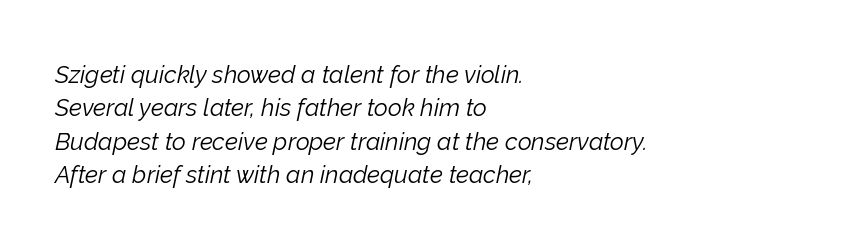
Q: Is the text bold? A: No.
Q: Is the text italic (slanted)? A: Yes, it leans right by about 12 degrees.
Q: Is the text underlined? A: No.
Q: How is the paragraph aligned? A: Left-aligned.
Q: Is the spacing between letters normal or unusually wide? A: Normal.
Q: Is the spacing between lines tight, normal or loose? A: Normal.
